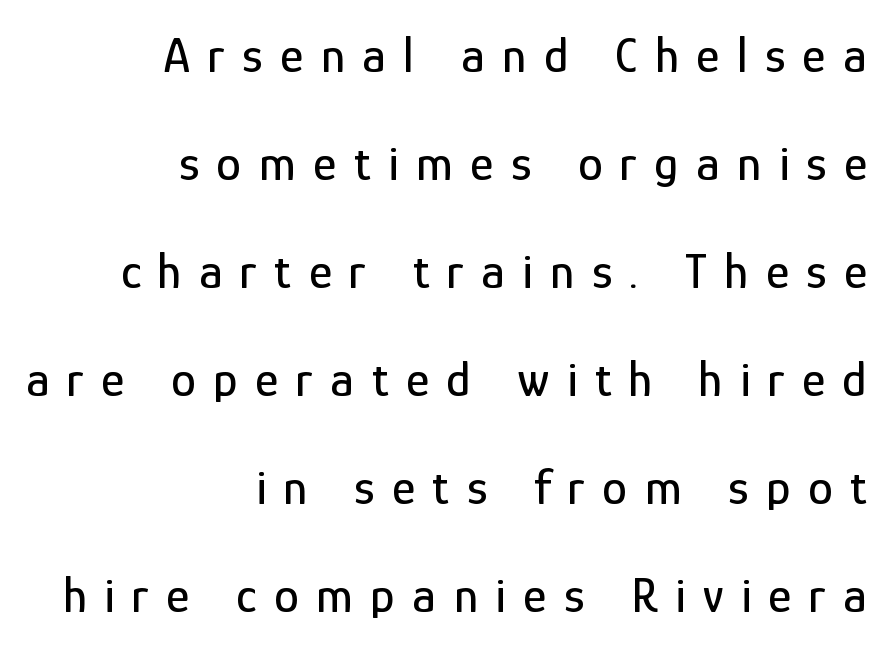
{"serif": "no", "italic": "no", "width": "condensed", "stroke_contrast": "low", "x_height": "medium", "monospaced": "no", "underline": "no", "align": "right", "line_spacing": "loose", "line_spacing_ratio": 2.16, "letter_spacing": "wide", "letter_spacing_em": 0.35, "glyph_px": 50}
